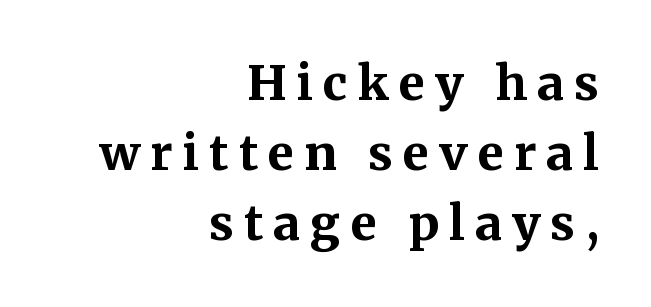
Q: Is the text bold? A: Yes.
Q: Is the text italic (slanted)? A: No, it is upright.
Q: Is the typeface a serif or a sans-serif typeface? A: Serif.
Q: Is the text underlined? A: No.
Q: How is the paragraph aligned? A: Right-aligned.
Q: Is the spacing between letters normal or unusually wide? A: Unusually wide.
Q: Is the spacing between lines tight, normal or loose? A: Normal.
Q: Width (condensed, normal, or wide)? A: Normal.
Q: Stroke contrast? A: Medium.
Q: x-height? A: Medium.
Q: Monospaced? A: No.
